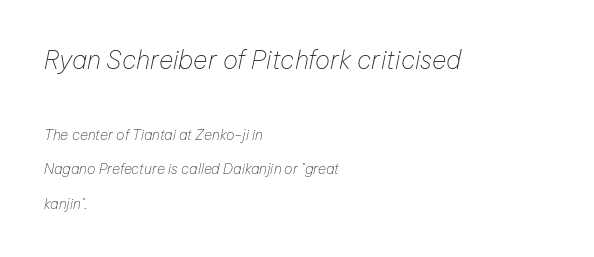
The image shows 25 px text type, italic (leaning right); set left-aligned, loose line spacing (2.47x), normal letter spacing, not underlined; the first (top) block is 1.79x larger.
